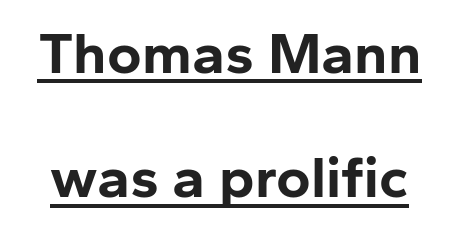
Q: Is the text bold? A: Yes.
Q: Is the text italic (slanted)? A: No, it is upright.
Q: Is the typeface a serif or a sans-serif typeface? A: Sans-serif.
Q: Is the text underlined? A: Yes.
Q: Is the spacing between letters normal or unusually wide? A: Normal.
Q: Is the spacing between lines tight, normal or loose? A: Loose.
Q: Width (condensed, normal, or wide)? A: Normal.
Q: Stroke contrast? A: Low.
Q: x-height? A: Medium.
Q: Monospaced? A: No.
